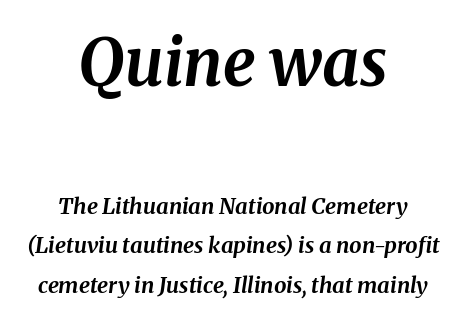
Q: Is the text bold? A: Yes.
Q: Is the text italic (slanted)? A: Yes, it leans right by about 8 degrees.
Q: Is the text underlined? A: No.
Q: How is the paragraph aligned? A: Centered.
Q: Is the spacing between letters normal or unusually wide? A: Normal.
Q: Which block of text is set in a larger size, the first (top) or the second (bottom)? A: The first (top) one.
Q: Width (condensed, normal, or wide)? A: Normal.
Q: Stroke contrast? A: Medium.
Q: x-height? A: Medium.
Q: Monospaced? A: No.
